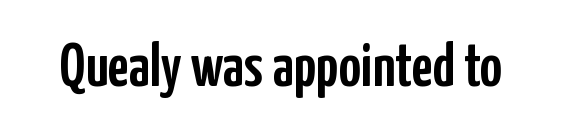
Q: Is the text italic (slanted)? A: No, it is upright.
Q: Is the typeface a serif or a sans-serif typeface? A: Sans-serif.
Q: Is the text underlined? A: No.
Q: Is the spacing between letters normal or unusually wide? A: Normal.
Q: Width (condensed, normal, or wide)? A: Condensed.
Q: Stroke contrast? A: Low.
Q: x-height? A: Medium.
Q: Monospaced? A: No.
